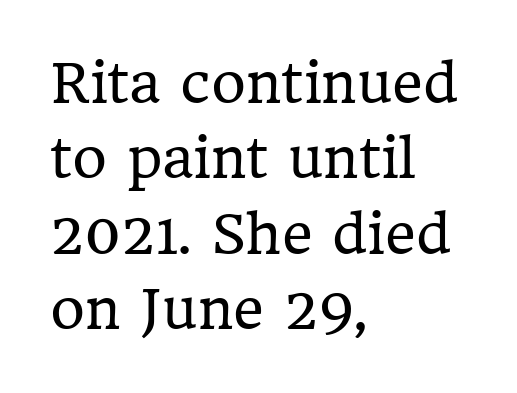
Q: Is the text bold? A: No.
Q: Is the text italic (slanted)? A: No, it is upright.
Q: Is the typeface a serif or a sans-serif typeface? A: Serif.
Q: Is the text underlined? A: No.
Q: How is the paragraph aligned? A: Left-aligned.
Q: Is the spacing between letters normal or unusually wide? A: Normal.
Q: Is the spacing between lines tight, normal or loose? A: Normal.
Q: Width (condensed, normal, or wide)? A: Normal.
Q: Stroke contrast? A: Low.
Q: x-height? A: Medium.
Q: Monospaced? A: No.
